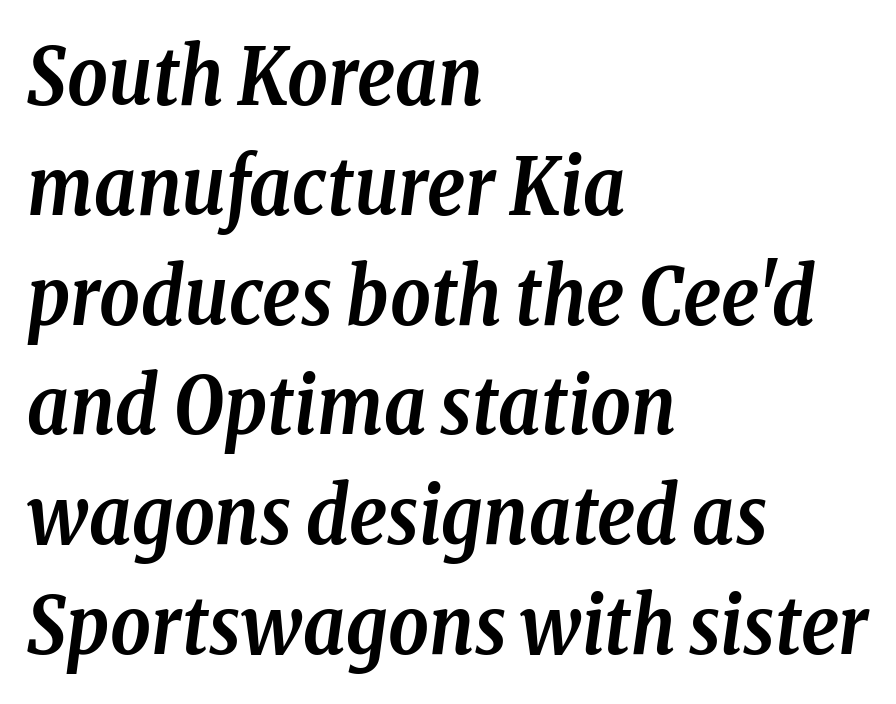
The image shows 79 px semibold, condensed serif type, italic (leaning right); set left-aligned, normal line spacing (1.39x), normal letter spacing, not underlined; low stroke contrast and a medium x-height.
